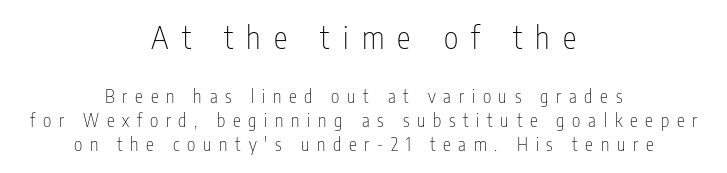
The image shows 31 px thin, condensed sans-serif type, upright; set centered, normal line spacing (1.35x), unusually wide letter spacing (+0.43 em), not underlined; the first (top) block is 1.72x larger; low stroke contrast and a medium x-height.
